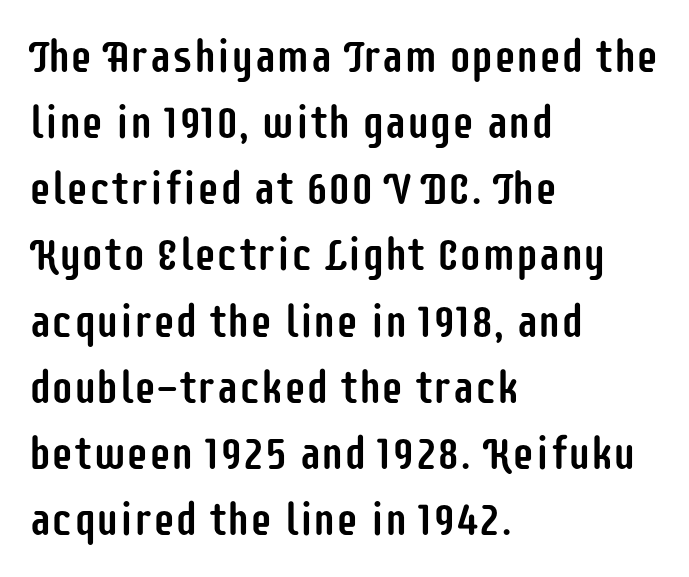
{"serif": "no", "italic": "no", "width": "condensed", "stroke_contrast": "low", "x_height": "large", "monospaced": "no", "underline": "no", "align": "left", "line_spacing": "normal", "line_spacing_ratio": 1.47, "letter_spacing": "normal", "letter_spacing_em": 0.0, "glyph_px": 45}
